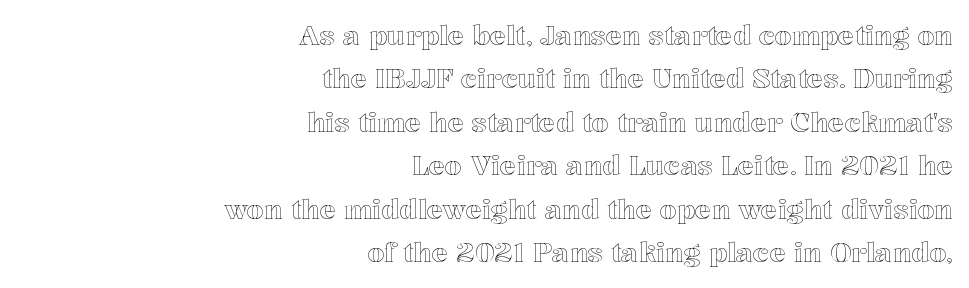
{"italic": "no", "underline": "no", "align": "right", "line_spacing": "normal", "line_spacing_ratio": 1.61, "letter_spacing": "normal", "letter_spacing_em": 0.0, "glyph_px": 27}
